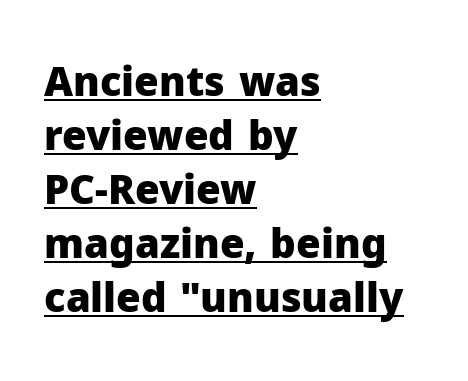
The image shows 40 px heavy sans-serif type, upright; set left-aligned, normal line spacing (1.35x), normal letter spacing, underlined; low stroke contrast and a medium x-height.
